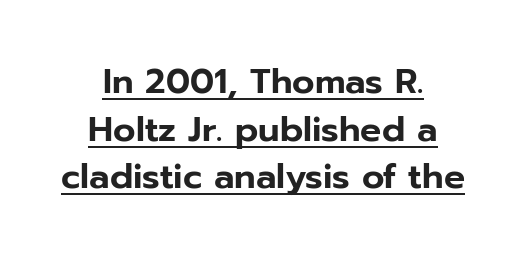
The words here are underlined. Are there feet on the stems? There aren't — it's a sans. The leading is moderate, giving the passage an even texture. These lines are rendered in a variable-pitch font. These lines are centered, leaving both edges ragged. The gaps between neighbouring characters are ordinary and unremarkable.
